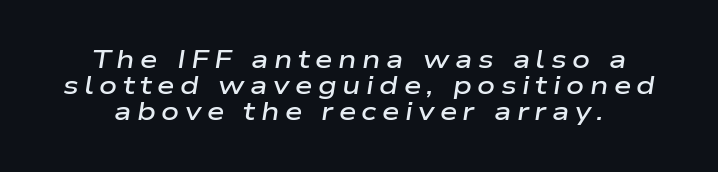
{"italic": "yes", "lean": "right", "slant_degrees": 9, "bold": "semi", "underline": "no", "align": "center", "line_spacing": "tight", "line_spacing_ratio": 1.05, "letter_spacing": "wide", "letter_spacing_em": 0.22, "glyph_px": 25}
